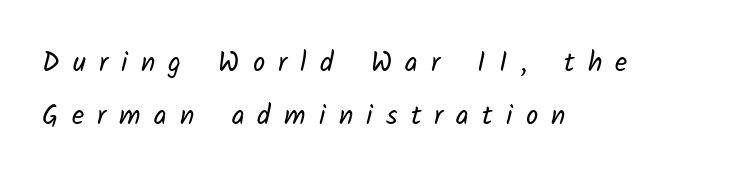
The image shows 27 px text type; set left-aligned, loose line spacing (1.96x), unusually wide letter spacing (+0.49 em), not underlined.
